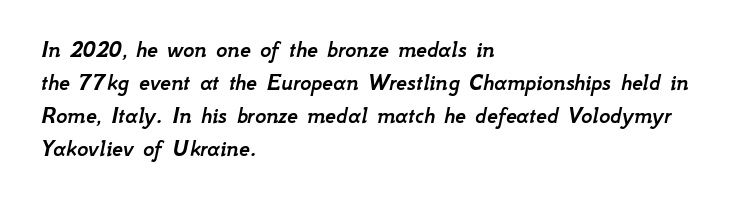
The passage shown leans; its letterforms are oblique. This sample is left-justified, so line endings fall wherever the words run out. Characters follow at the spacing the type designer built in. This block has exactly the height ordinary leading produces.
